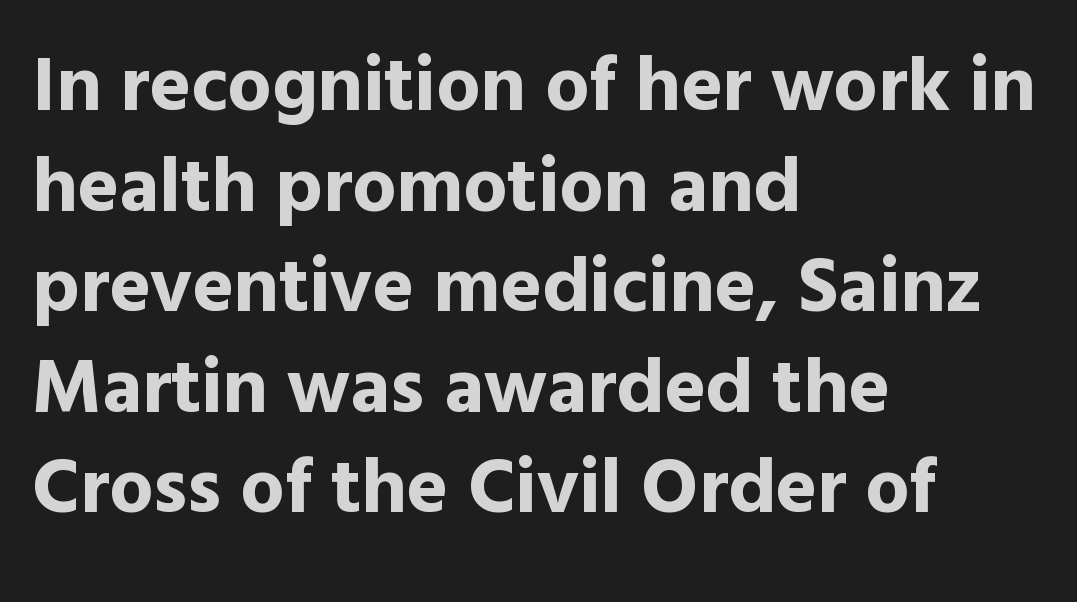
{"serif": "no", "italic": "no", "bold": "yes", "weight": "bold", "width": "normal", "x_height": "medium", "monospaced": "no", "underline": "no", "align": "left", "line_spacing": "normal", "line_spacing_ratio": 1.29, "letter_spacing": "normal", "letter_spacing_em": 0.0, "glyph_px": 78}
